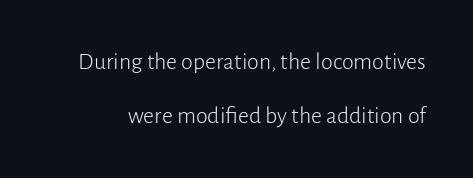
Caption: standard tracking, unaltered. No word sits above an underline. Is there any slant? The stems are plumb. Horizontal bands of white between lines are thick stripes. Weight: not bold — regular or lighter.
